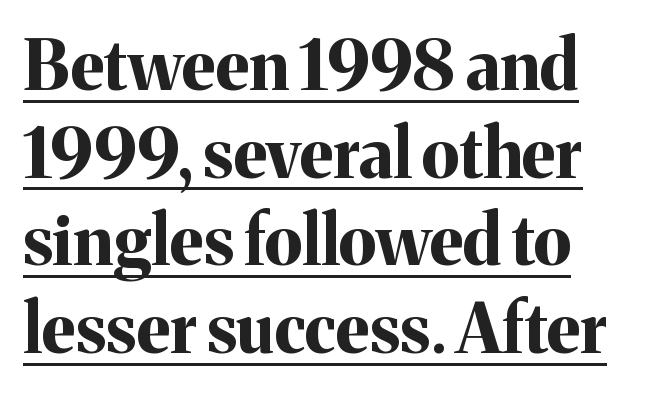
{"serif": "yes", "italic": "no", "bold": "yes", "weight": "bold", "width": "normal", "stroke_contrast": "medium", "x_height": "medium", "monospaced": "no", "underline": "yes", "align": "left", "line_spacing": "normal", "line_spacing_ratio": 1.29, "letter_spacing": "normal", "letter_spacing_em": 0.0, "glyph_px": 68}
